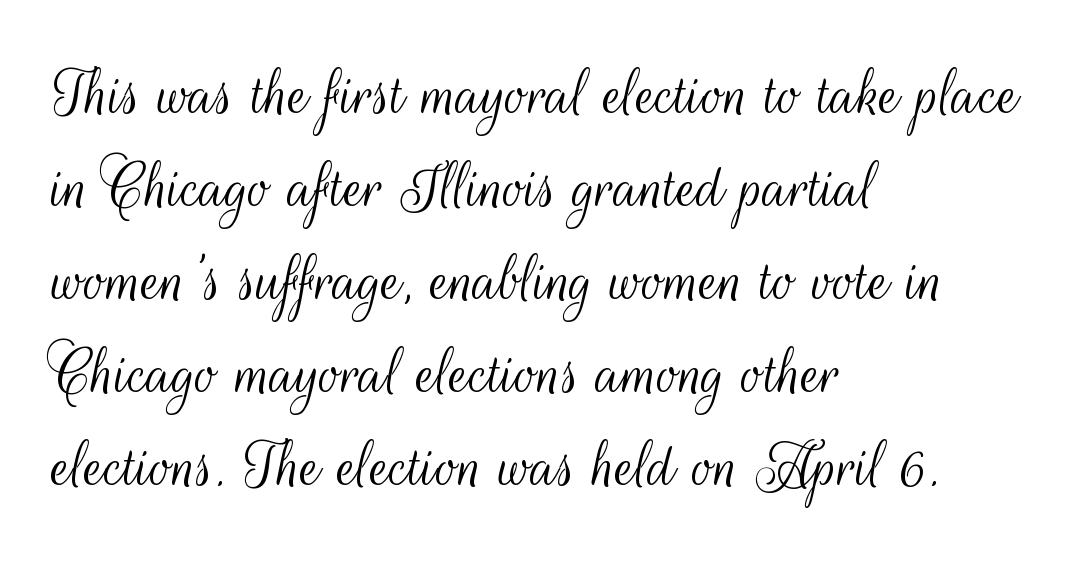
Line spacing here is normal. A sans-serif font was chosen for this passage. Letter spacing: default. Here the designer chose a conventional face with non-uniform glyph widths. Is the block centered? No — it sits flush against the left margin.
